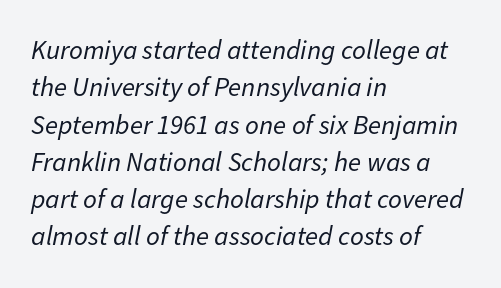
{"italic": "yes", "lean": "right", "slant_degrees": 11, "bold": "no", "underline": "no", "align": "left", "line_spacing": "normal", "line_spacing_ratio": 1.38, "letter_spacing": "normal", "letter_spacing_em": 0.0, "glyph_px": 27}
